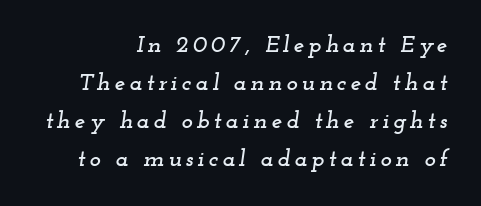
{"italic": "yes", "lean": "right", "slant_degrees": 12, "underline": "no", "line_spacing": "normal", "line_spacing_ratio": 1.58, "glyph_px": 24}
